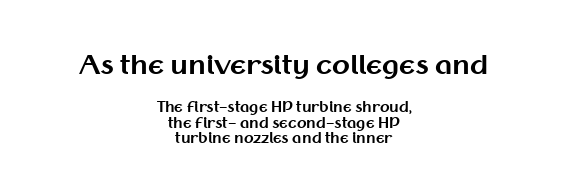
The image shows 26 px bold type, upright; set centered, tight line spacing (1.12x), normal letter spacing, not underlined; the first (top) block is 1.86x larger.
